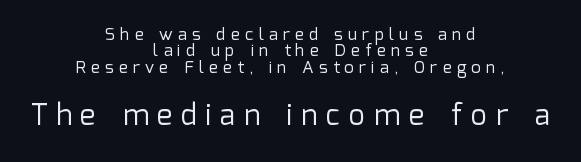
Q: Is the text bold? A: No.
Q: Is the text italic (slanted)? A: No, it is upright.
Q: Is the typeface a serif or a sans-serif typeface? A: Sans-serif.
Q: Is the text underlined? A: No.
Q: How is the paragraph aligned? A: Centered.
Q: Is the spacing between letters normal or unusually wide? A: Unusually wide.
Q: Is the spacing between lines tight, normal or loose? A: Tight.
Q: Which block of text is set in a larger size, the first (top) or the second (bottom)? A: The second (bottom) one.
Q: Width (condensed, normal, or wide)? A: Normal.
Q: Stroke contrast? A: Low.
Q: x-height? A: Medium.
Q: Monospaced? A: No.
